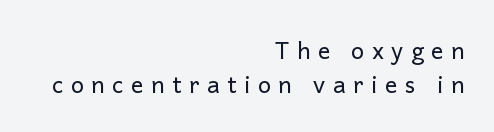
Q: Is the text bold? A: No.
Q: Is the text italic (slanted)? A: No, it is upright.
Q: Is the text underlined? A: No.
Q: How is the paragraph aligned? A: Right-aligned.
Q: Is the spacing between letters normal or unusually wide? A: Unusually wide.
Q: Is the spacing between lines tight, normal or loose? A: Normal.
